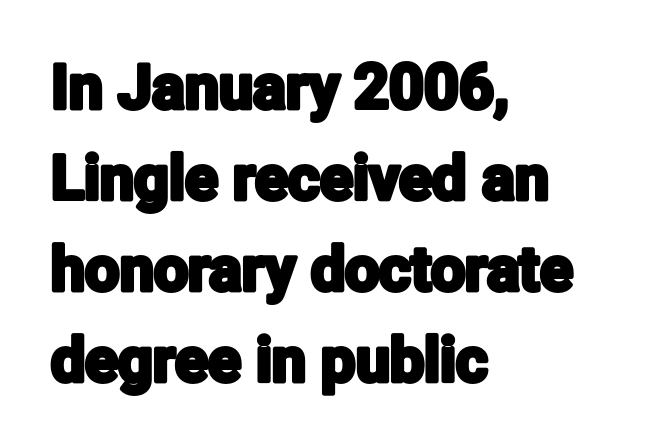
The image shows 61 px condensed sans-serif type, upright; set left-aligned, normal line spacing (1.49x), normal letter spacing, not underlined; low stroke contrast and a medium x-height.
